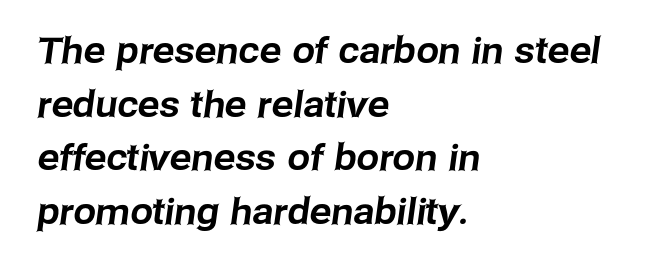
Q: Is the typeface a serif or a sans-serif typeface? A: Sans-serif.
Q: Is the text underlined? A: No.
Q: How is the paragraph aligned? A: Left-aligned.
Q: Is the spacing between letters normal or unusually wide? A: Normal.
Q: Is the spacing between lines tight, normal or loose? A: Normal.
Q: Width (condensed, normal, or wide)? A: Normal.
Q: Stroke contrast? A: Low.
Q: x-height? A: Medium.
Q: Monospaced? A: No.
